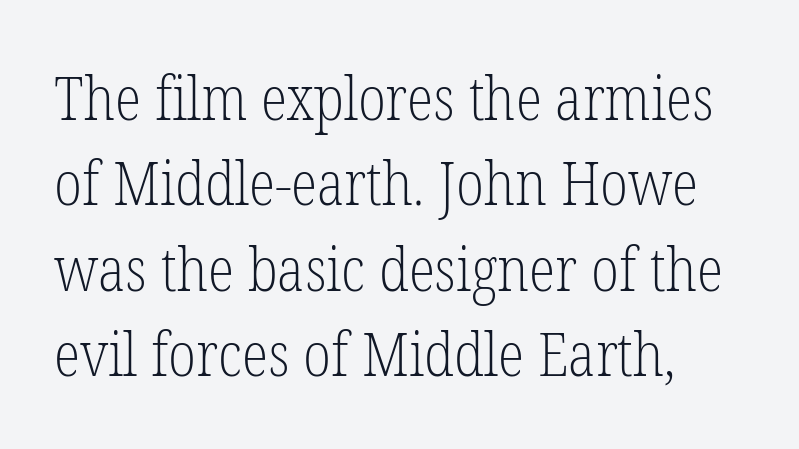
Q: Is the text bold? A: No.
Q: Is the text italic (slanted)? A: No, it is upright.
Q: Is the typeface a serif or a sans-serif typeface? A: Serif.
Q: Is the text underlined? A: No.
Q: How is the paragraph aligned? A: Left-aligned.
Q: Is the spacing between letters normal or unusually wide? A: Normal.
Q: Is the spacing between lines tight, normal or loose? A: Normal.
Q: Width (condensed, normal, or wide)? A: Condensed.
Q: Stroke contrast? A: Low.
Q: x-height? A: Medium.
Q: Monospaced? A: No.
